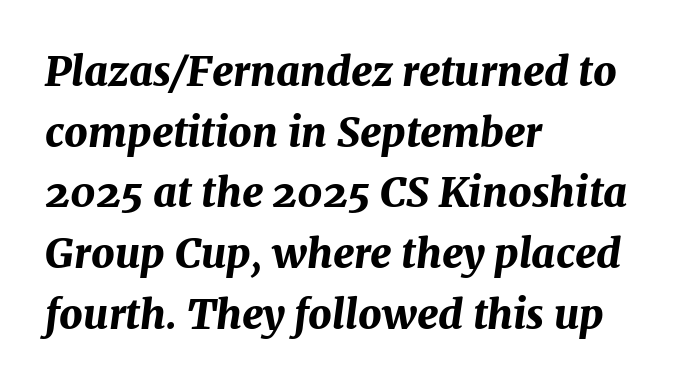
Alignment: flush left. Proportional: the letters do not fall into vertical columns. This sample uses an oblique cut, with every glyph tilted off the vertical. Underline: absent.
